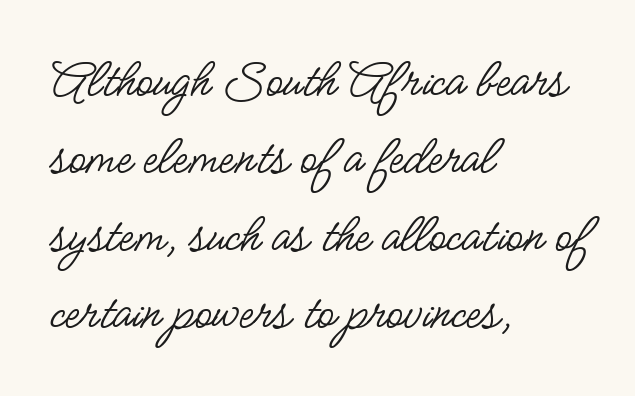
Q: Is the text bold? A: No.
Q: Is the text italic (slanted)? A: Yes.
Q: Is the typeface a serif or a sans-serif typeface? A: Sans-serif.
Q: Is the text underlined? A: No.
Q: How is the paragraph aligned? A: Left-aligned.
Q: Is the spacing between letters normal or unusually wide? A: Normal.
Q: Is the spacing between lines tight, normal or loose? A: Normal.
Q: Width (condensed, normal, or wide)? A: Condensed.
Q: Stroke contrast? A: Low.
Q: x-height? A: Small.
Q: Monospaced? A: No.
